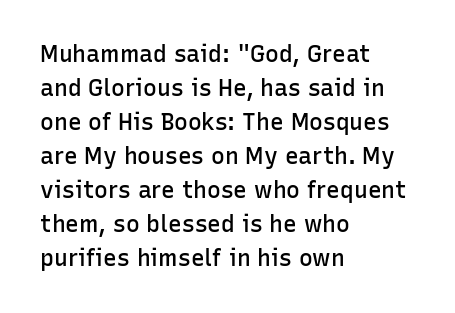
Q: Is the text bold? A: Semi-bold.
Q: Is the text italic (slanted)? A: No, it is upright.
Q: Is the text underlined? A: No.
Q: How is the paragraph aligned? A: Left-aligned.
Q: Is the spacing between letters normal or unusually wide? A: Normal.
Q: Is the spacing between lines tight, normal or loose? A: Normal.
